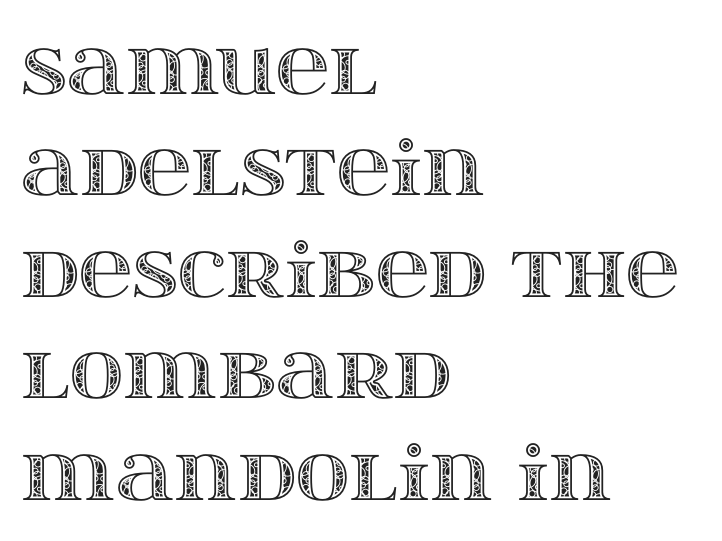
{"italic": "no", "width": "wide", "x_height": "large", "monospaced": "no", "underline": "no", "align": "left", "line_spacing": "normal", "line_spacing_ratio": 1.37, "letter_spacing": "normal", "letter_spacing_em": 0.0, "glyph_px": 74}
